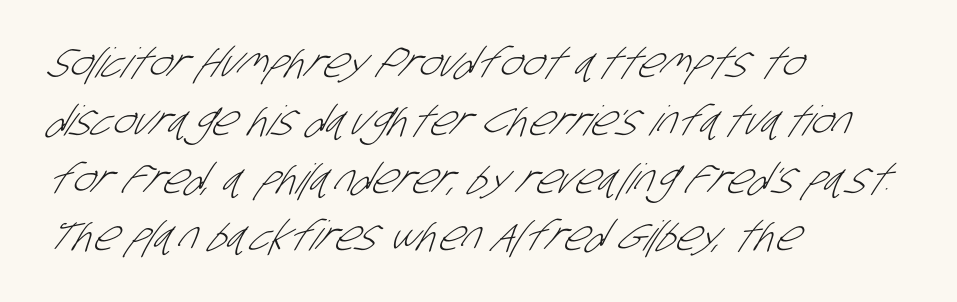
The image shows 41 px light, condensed sans-serif type; set left-aligned, normal line spacing (1.41x), normal letter spacing, not underlined; low stroke contrast and a large x-height.
